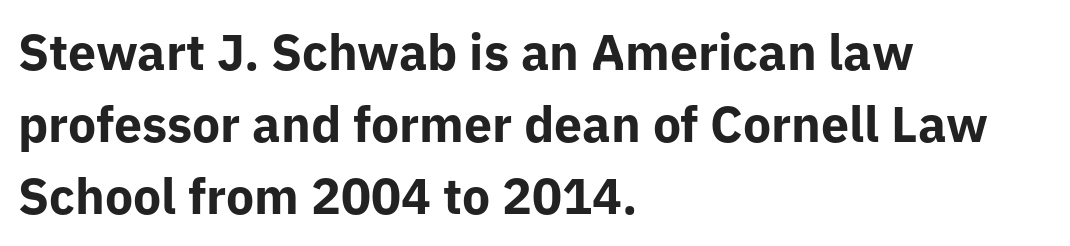
Note the varied advance widths — an 'i' is clearly narrower than an 'm'. Note: no serifs on the glyphs. These lines carry a lot of weight — the face is fully bold. Baseline-to-baseline distance is the conventional proportion of letter height. In terms of letterspacing, this is plain default setting. A typesetter would mark this as roman, not italic.
